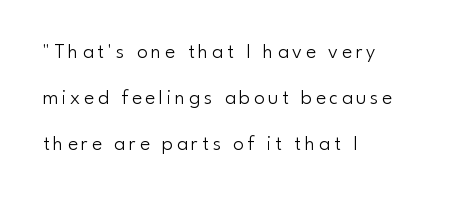
{"italic": "no", "bold": "no", "underline": "no", "align": "left", "line_spacing": "loose", "line_spacing_ratio": 2.19, "glyph_px": 21}
